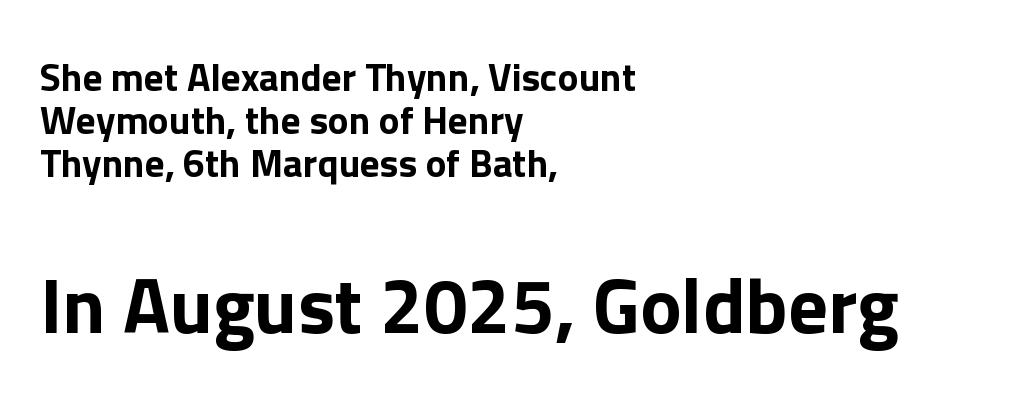
Q: Is the text italic (slanted)? A: No, it is upright.
Q: Is the typeface a serif or a sans-serif typeface? A: Sans-serif.
Q: Is the text underlined? A: No.
Q: How is the paragraph aligned? A: Left-aligned.
Q: Is the spacing between letters normal or unusually wide? A: Normal.
Q: Is the spacing between lines tight, normal or loose? A: Tight.
Q: Which block of text is set in a larger size, the first (top) or the second (bottom)? A: The second (bottom) one.
Q: Width (condensed, normal, or wide)? A: Normal.
Q: Stroke contrast? A: Low.
Q: x-height? A: Medium.
Q: Monospaced? A: No.
